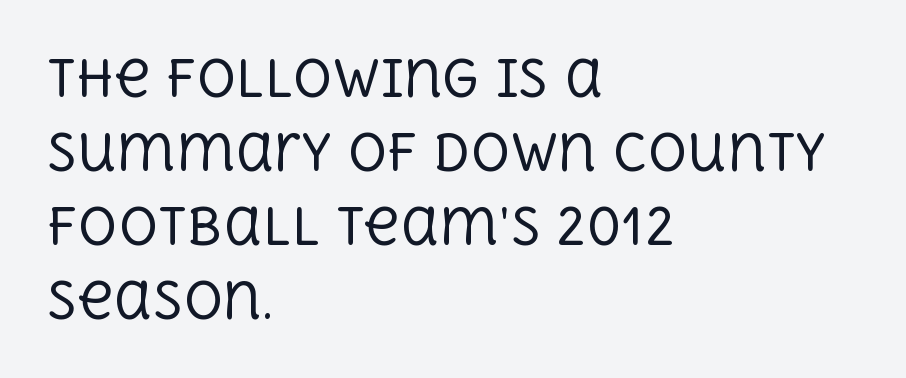
{"serif": "yes", "italic": "no", "bold": "no", "weight": "regular", "width": "normal", "x_height": "large", "monospaced": "no", "underline": "no", "align": "left", "line_spacing": "normal", "line_spacing_ratio": 1.51, "letter_spacing": "normal", "letter_spacing_em": 0.0, "glyph_px": 49}
